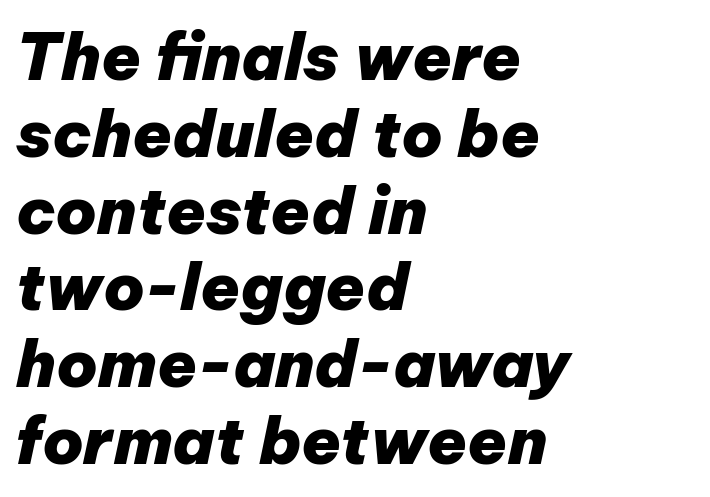
The image shows 64 px heavy type, italic (leaning right); set left-aligned, line spacing 1.2x, normal letter spacing, not underlined; low stroke contrast and a medium x-height.
